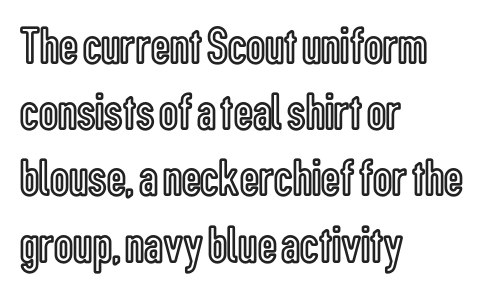
{"italic": "no", "width": "condensed", "x_height": "medium", "monospaced": "no", "underline": "no", "align": "left", "line_spacing": "normal", "line_spacing_ratio": 1.25, "letter_spacing": "normal", "letter_spacing_em": 0.0, "glyph_px": 53}
